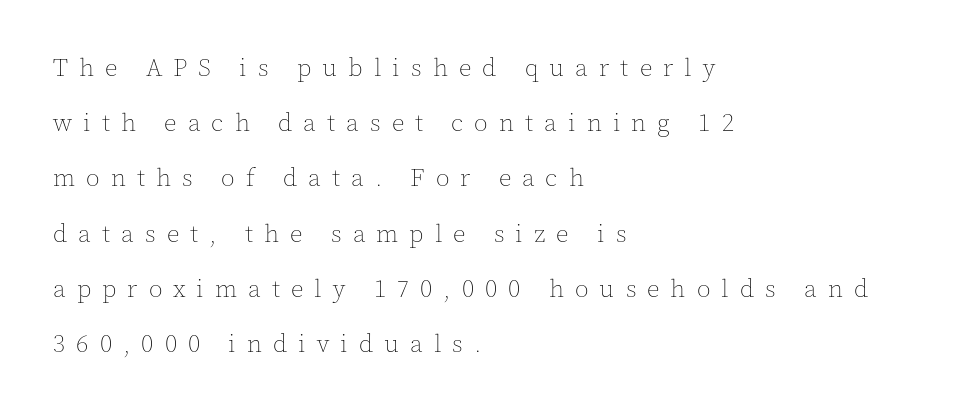
{"italic": "no", "bold": "no", "underline": "no", "align": "left", "line_spacing": "loose", "line_spacing_ratio": 2.21, "letter_spacing": "wide", "letter_spacing_em": 0.44, "glyph_px": 25}
